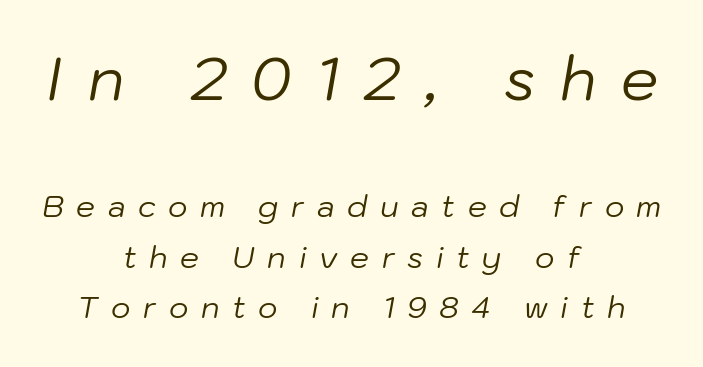
The image shows 59 px regular-weight type, italic (leaning right); set centered, normal line spacing (1.69x), unusually wide letter spacing (+0.42 em), not underlined; the first (top) block is 1.97x larger; low stroke contrast and a medium x-height.
